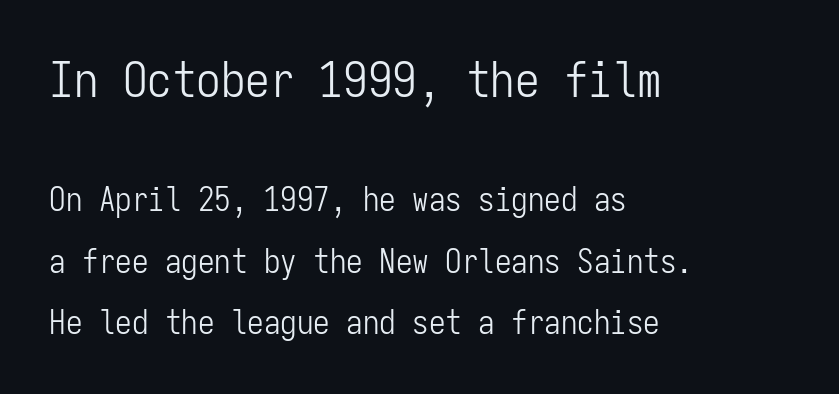
The image shows 49 px light, condensed sans-serif type, upright, monospaced; set left-aligned, line spacing 1.86x, normal letter spacing, not underlined; the first (top) block is 1.48x larger; low stroke contrast and a medium x-height.
